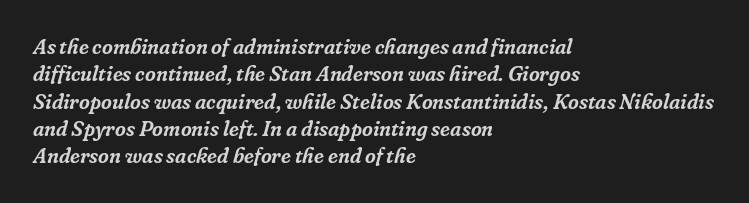
Q: Is the text italic (slanted)? A: Yes, it leans right by about 16 degrees.
Q: Is the text underlined? A: No.
Q: How is the paragraph aligned? A: Left-aligned.
Q: Is the spacing between letters normal or unusually wide? A: Normal.
Q: Is the spacing between lines tight, normal or loose? A: Normal.
